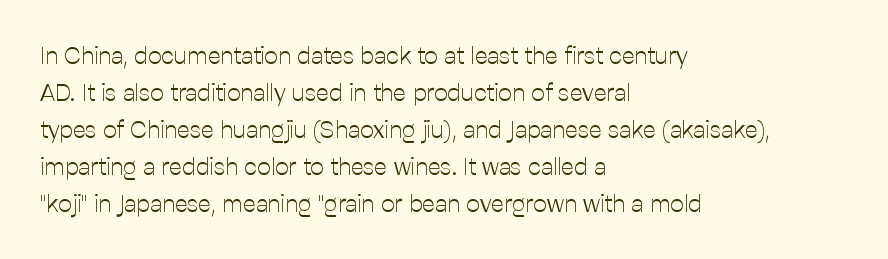
Vertical strokes here are truly vertical. Every row of glyphs begins at an identical x-position on the left. Between one letter and the next there's only the usual sliver of space. Only glyphs here, with clear space below each row.
